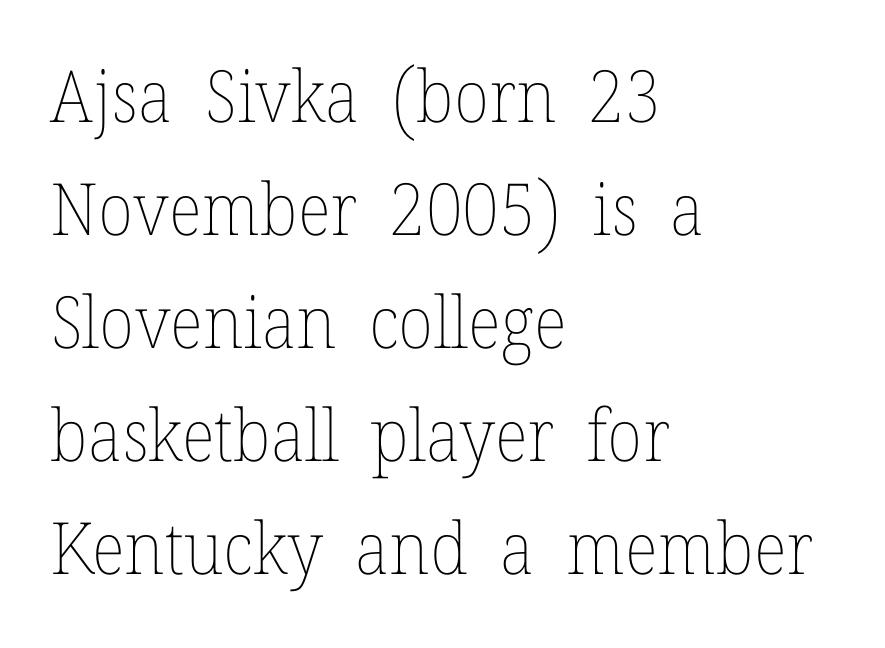
The image shows 72 px thin type, upright; set left-aligned, normal line spacing (1.57x), normal letter spacing, not underlined; low stroke contrast and a medium x-height.
